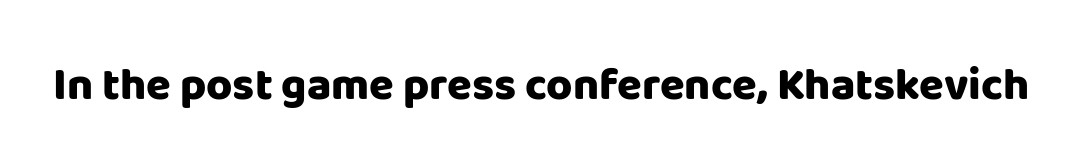
The image shows 45 px heavy sans-serif type, upright; set normal letter spacing, not underlined; low stroke contrast and a large x-height.
